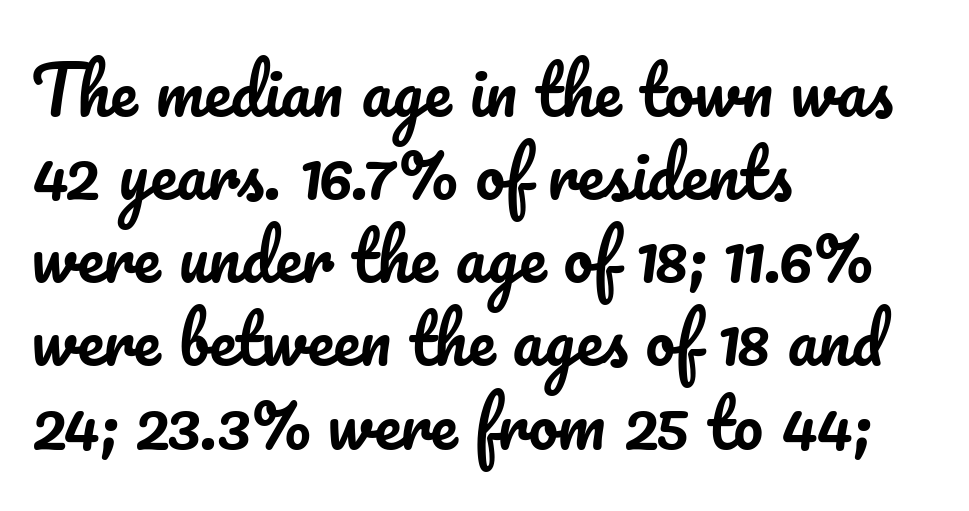
The image shows 66 px text type; set left-aligned, normal line spacing (1.26x), normal letter spacing, not underlined; low stroke contrast and a small x-height.
